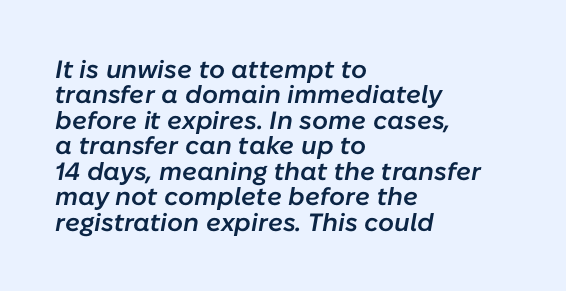
The image shows 25 px text type, italic (leaning right); set left-aligned, tight line spacing (1.02x), normal letter spacing, not underlined.
